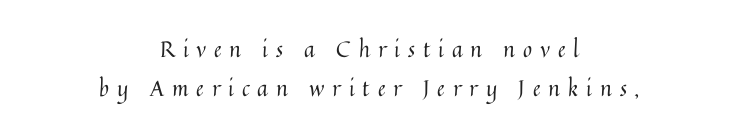
{"bold": "no", "underline": "no", "align": "center", "line_spacing_ratio": 1.79, "letter_spacing": "wide", "letter_spacing_em": 0.36, "glyph_px": 22}
